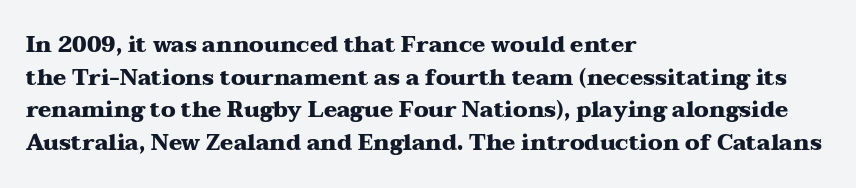
The letters stand straight up with perfectly vertical stems. Vertical spacing — default. Beneath every word, the page is bare. Typeset ragged right — the left edge is the straight one.
